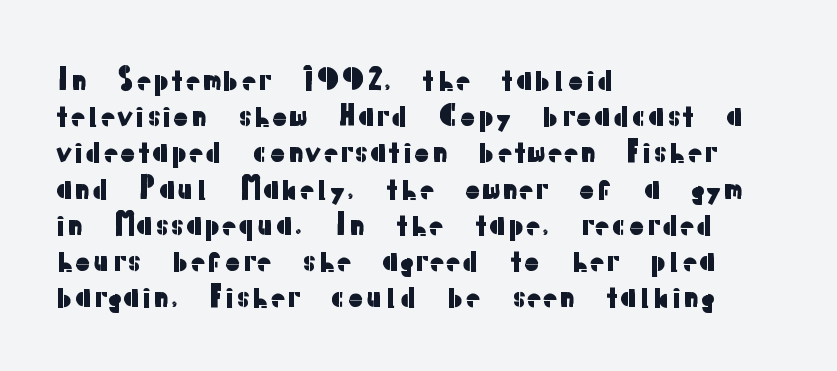
The image shows 29 px sans-serif type, upright; set left-aligned, normal line spacing (1.25x), normal letter spacing, not underlined; low stroke contrast and a medium x-height.
